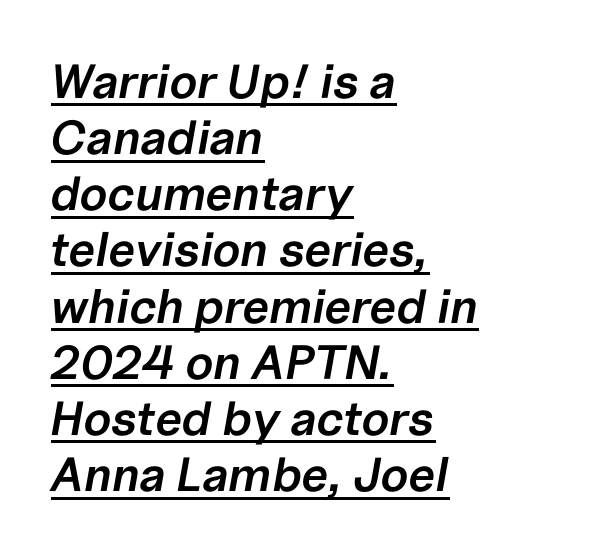
The passage is arranged the way most books set body copy — flush left. The rendering uses natural spacing where letterforms have individual widths. Look at the tracking — it's just the regular setting, nothing added. The rendering applies a slant to the glyphs. Decoration check: the copy is underlined. Look at the stroke-to-counter ratio: somewhat heavy, a semibold.
